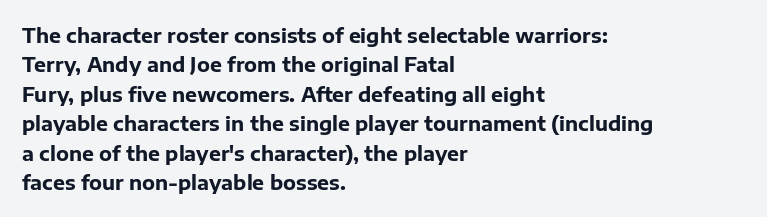
The image shows 20 px bold type, upright; set left-aligned, normal line spacing (1.47x), normal letter spacing, not underlined.
